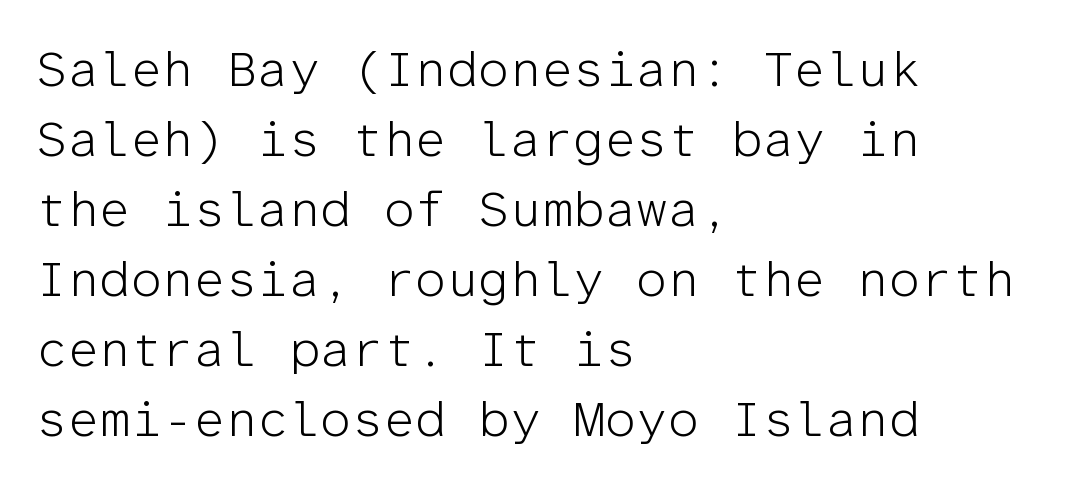
{"serif": "no", "italic": "no", "bold": "no", "weight": "light", "width": "normal", "stroke_contrast": "low", "x_height": "medium", "monospaced": "yes", "underline": "no", "align": "left", "line_spacing": "normal", "line_spacing_ratio": 1.4, "letter_spacing": "normal", "letter_spacing_em": 0.0, "glyph_px": 50}
